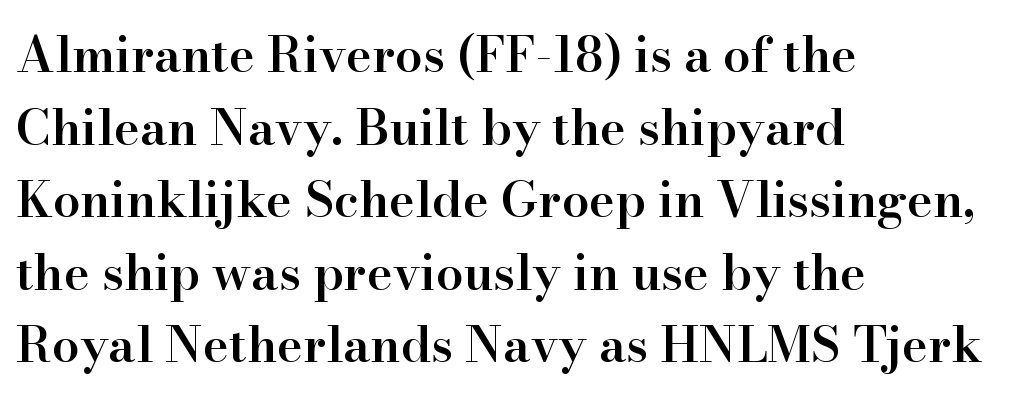
The image shows 49 px semibold serif type, upright; set left-aligned, normal line spacing (1.48x), normal letter spacing, not underlined; high stroke contrast and a small x-height.
